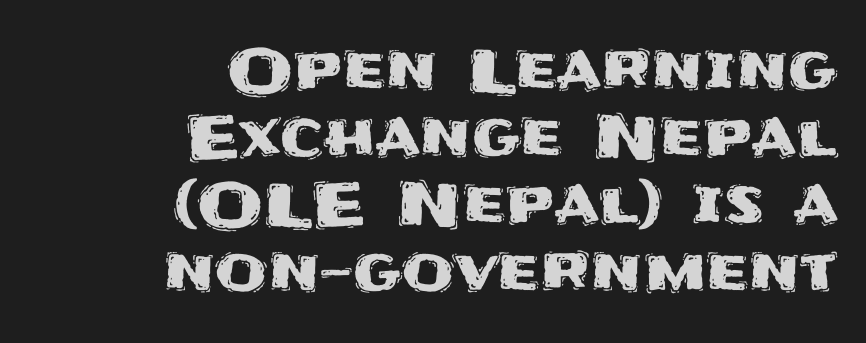
{"serif": "no", "italic": "no", "width": "normal", "stroke_contrast": "medium", "x_height": "large", "monospaced": "no", "underline": "no", "align": "right", "line_spacing": "tight", "line_spacing_ratio": 1.12, "letter_spacing": "normal", "letter_spacing_em": 0.0, "glyph_px": 60}
